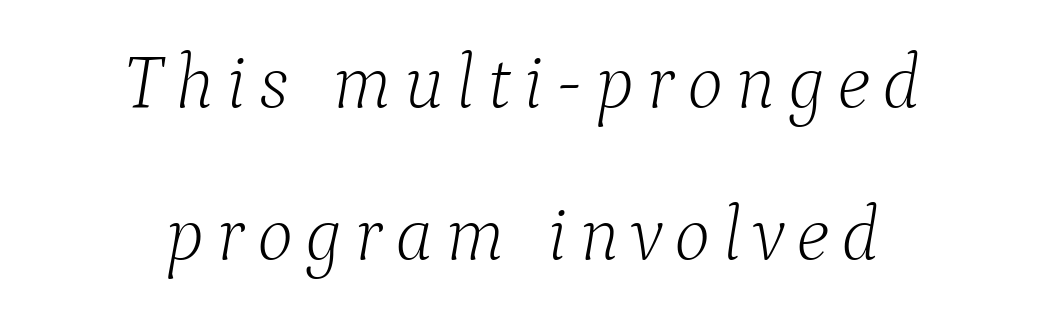
{"serif": "yes", "italic": "yes", "lean": "right", "slant_degrees": 9, "bold": "no", "weight": "light", "width": "normal", "stroke_contrast": "low", "x_height": "medium", "monospaced": "no", "underline": "no", "align": "center", "line_spacing": "loose", "line_spacing_ratio": 1.97, "glyph_px": 77}
